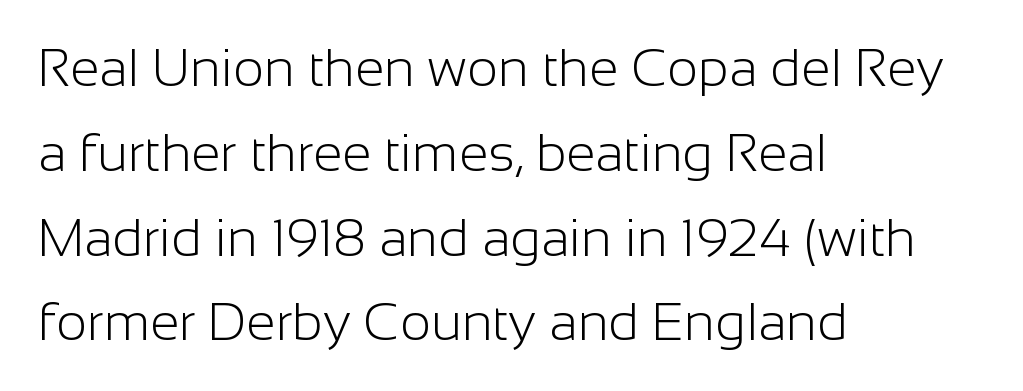
Q: Is the text bold? A: No.
Q: Is the text italic (slanted)? A: No, it is upright.
Q: Is the typeface a serif or a sans-serif typeface? A: Sans-serif.
Q: Is the text underlined? A: No.
Q: How is the paragraph aligned? A: Left-aligned.
Q: Is the spacing between letters normal or unusually wide? A: Normal.
Q: Is the spacing between lines tight, normal or loose? A: Normal.
Q: Width (condensed, normal, or wide)? A: Normal.
Q: Stroke contrast? A: Low.
Q: x-height? A: Medium.
Q: Monospaced? A: No.
